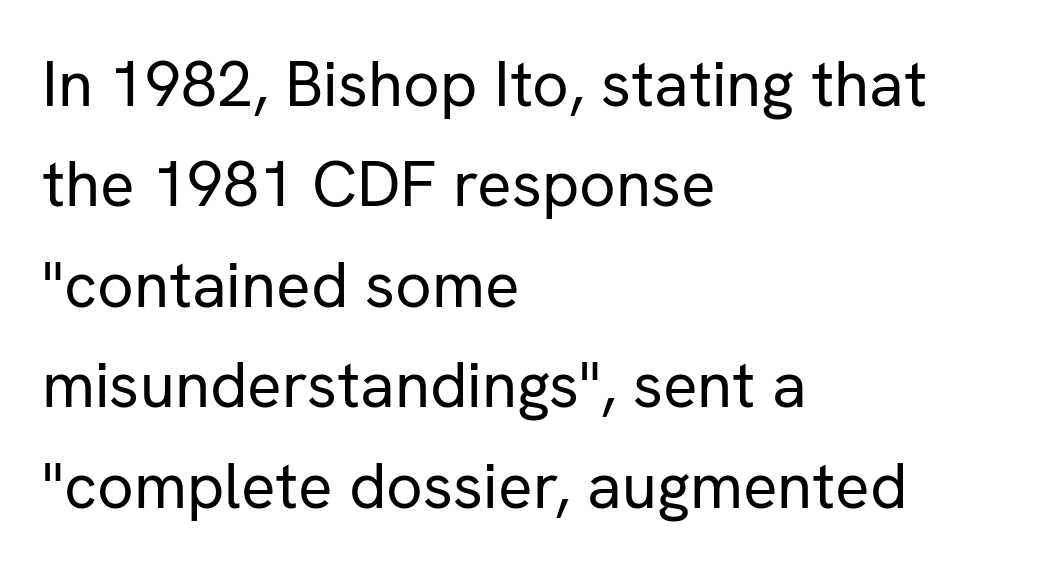
The image shows 64 px regular-weight sans-serif type, upright; set left-aligned, normal line spacing (1.57x), normal letter spacing, not underlined; low stroke contrast and a medium x-height.
